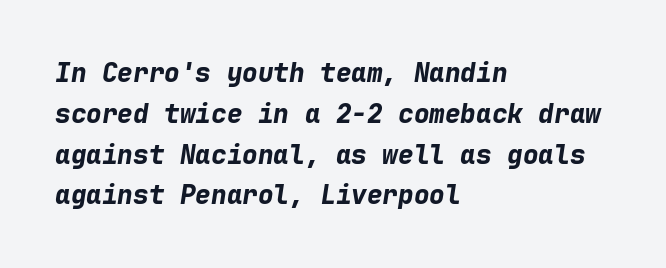
Q: Is the text bold? A: Yes.
Q: Is the text italic (slanted)? A: Yes, it leans right by about 9 degrees.
Q: Is the text underlined? A: No.
Q: How is the paragraph aligned? A: Left-aligned.
Q: Is the spacing between letters normal or unusually wide? A: Normal.
Q: Is the spacing between lines tight, normal or loose? A: Normal.
